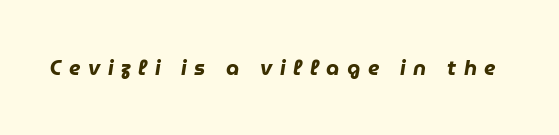
Q: Is the text bold? A: Yes.
Q: Is the text italic (slanted)? A: Yes, it leans right by about 9 degrees.
Q: Is the text underlined? A: No.
Q: Is the spacing between letters normal or unusually wide? A: Unusually wide.
